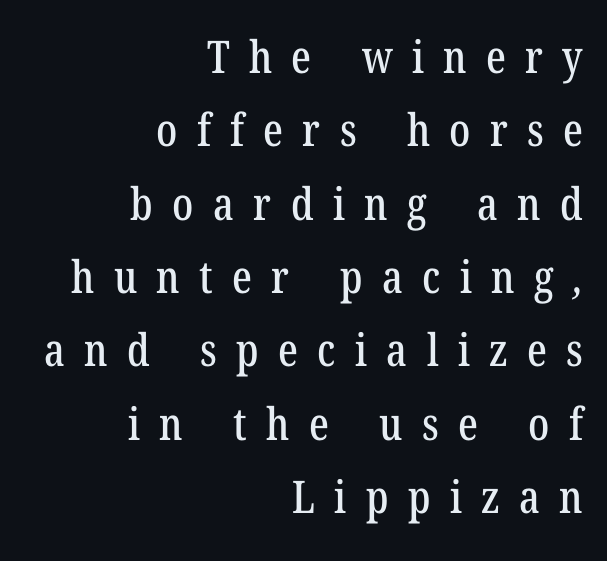
Q: Is the typeface a serif or a sans-serif typeface? A: Serif.
Q: Is the text underlined? A: No.
Q: How is the paragraph aligned? A: Right-aligned.
Q: Is the spacing between letters normal or unusually wide? A: Unusually wide.
Q: Is the spacing between lines tight, normal or loose? A: Normal.
Q: Width (condensed, normal, or wide)? A: Condensed.
Q: Stroke contrast? A: Low.
Q: x-height? A: Medium.
Q: Monospaced? A: No.
